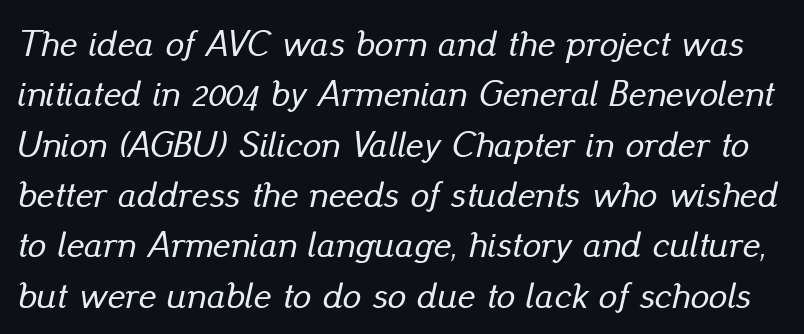
{"italic": "yes", "lean": "right", "slant_degrees": 13, "width": "normal", "stroke_contrast": "low", "x_height": "small", "monospaced": "no", "underline": "no", "line_spacing": "normal", "line_spacing_ratio": 1.36, "letter_spacing": "normal", "letter_spacing_em": 0.0, "glyph_px": 37}
